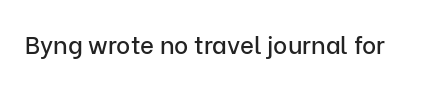
Q: Is the text italic (slanted)? A: No, it is upright.
Q: Is the text underlined? A: No.
Q: Is the spacing between letters normal or unusually wide? A: Normal.
